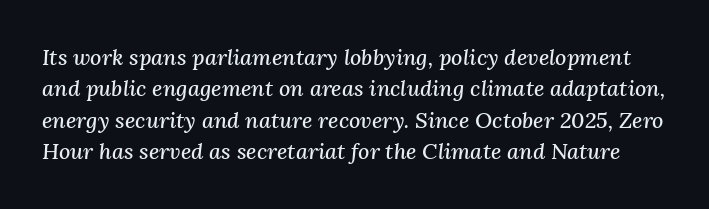
The letterforms sit shoulder to shoulder at normal distance. The rendering uses a moderate line-height, typical for paragraphs. The passage shown leans; its letterforms are oblique. This rendering features lettering with no underline.
